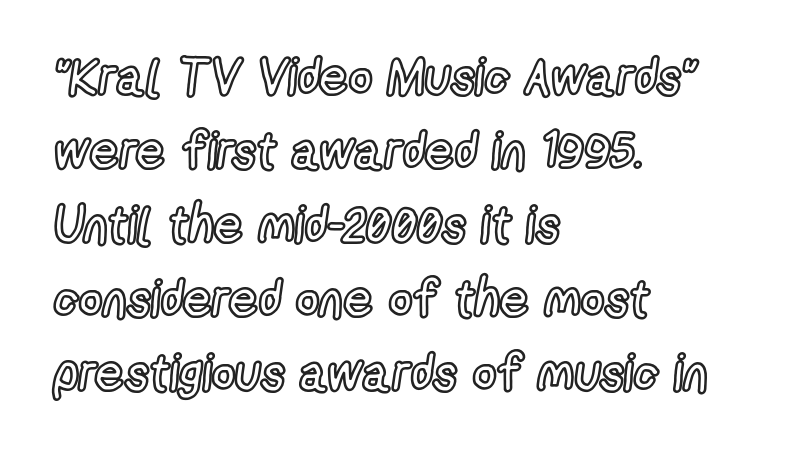
{"width": "condensed", "x_height": "medium", "monospaced": "no", "underline": "no", "align": "left", "line_spacing": "normal", "line_spacing_ratio": 1.45, "letter_spacing": "normal", "letter_spacing_em": 0.0, "glyph_px": 51}
